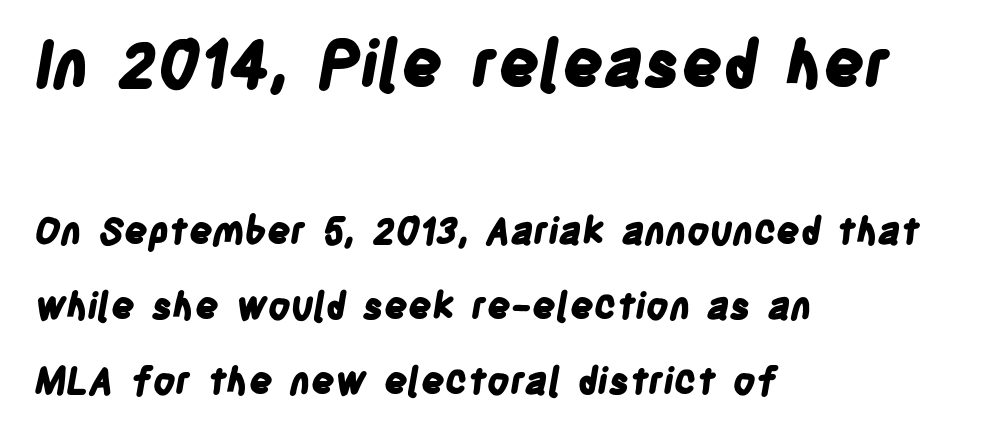
{"serif": "no", "bold": "yes", "weight": "bold", "width": "condensed", "stroke_contrast": "low", "x_height": "large", "monospaced": "no", "underline": "no", "align": "left", "line_spacing": "loose", "line_spacing_ratio": 2.02, "letter_spacing": "normal", "letter_spacing_em": 0.0, "larger_block": "first", "size_ratio": 1.73, "glyph_px": 64}
